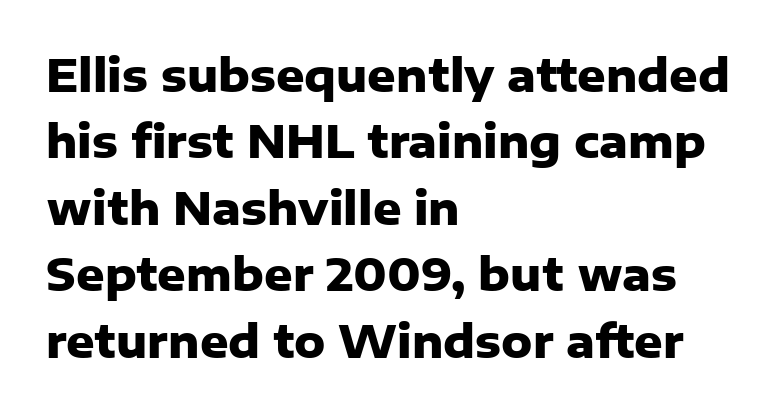
Each new line begins a customary step beneath the previous one. Are there feet on the stems? There aren't — it's a sans. How are the letters spaced? Ordinarily, with no added tracking. The lettering stays uniformly vertical, giving the passage a roman look. Here the designer chose a conventional face with non-uniform glyph widths.
